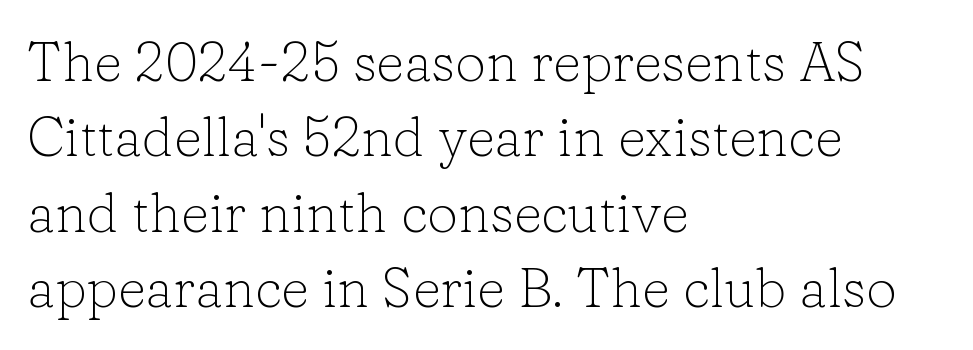
Q: Is the text bold? A: No.
Q: Is the text italic (slanted)? A: No, it is upright.
Q: Is the typeface a serif or a sans-serif typeface? A: Serif.
Q: Is the text underlined? A: No.
Q: How is the paragraph aligned? A: Left-aligned.
Q: Is the spacing between letters normal or unusually wide? A: Normal.
Q: Is the spacing between lines tight, normal or loose? A: Normal.
Q: Width (condensed, normal, or wide)? A: Normal.
Q: Stroke contrast? A: Low.
Q: x-height? A: Medium.
Q: Monospaced? A: No.
